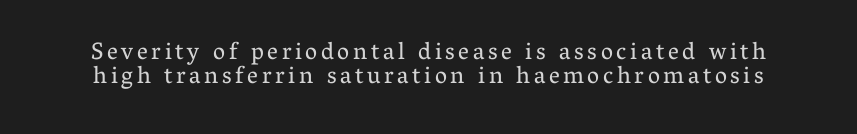
{"italic": "no", "bold": "no", "underline": "no", "align": "center", "line_spacing": "tight", "line_spacing_ratio": 1.02, "glyph_px": 24}
